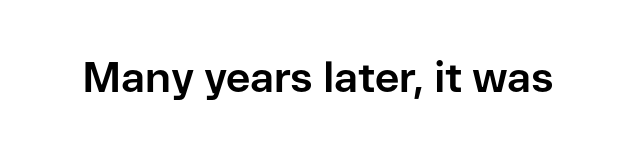
The image shows 42 px bold sans-serif type, upright; set normal letter spacing, not underlined; low stroke contrast and a medium x-height.
